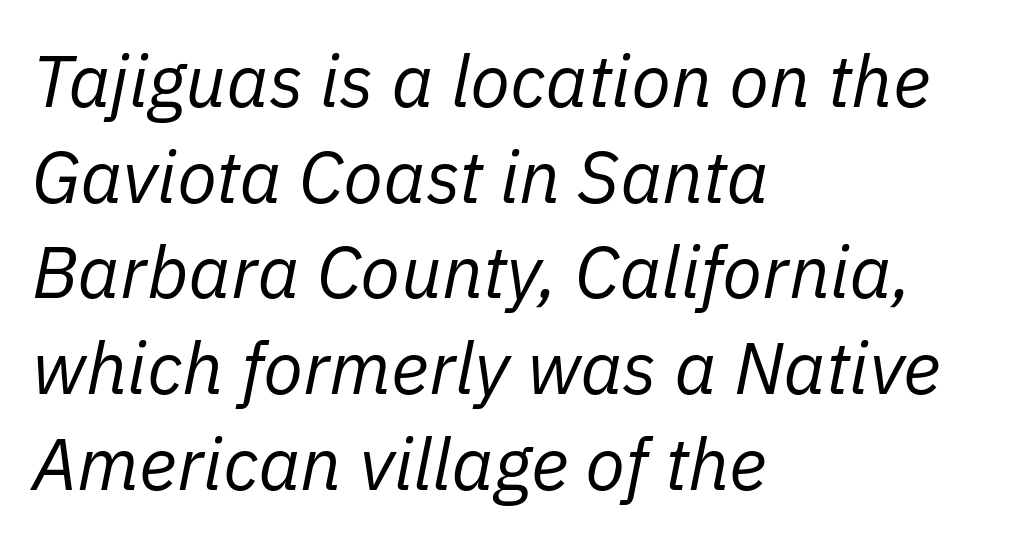
The image shows 73 px regular-weight type, italic (leaning right); set left-aligned, normal line spacing (1.31x), normal letter spacing, not underlined; low stroke contrast and a medium x-height.
